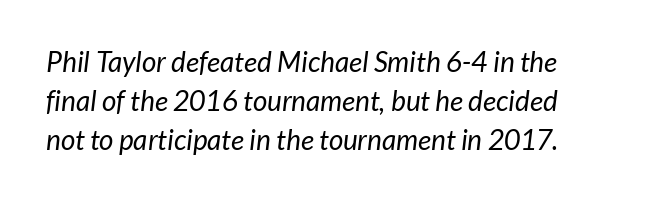
The image shows 28 px regular-weight sans-serif type; set normal line spacing (1.4x), normal letter spacing, not underlined; low stroke contrast and a medium x-height.
